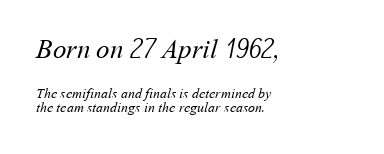
The image shows 27 px text type; set left-aligned, tight line spacing (1.04x), normal letter spacing, not underlined; the first (top) block is 1.93x larger.
